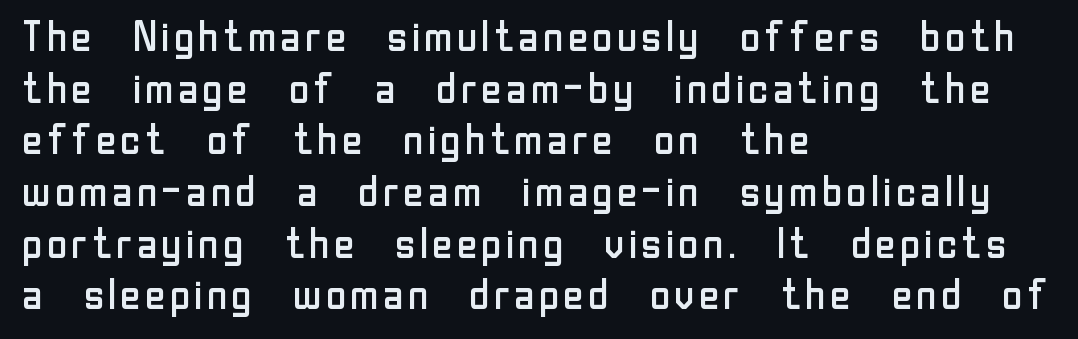
Q: Is the text bold? A: No.
Q: Is the text italic (slanted)? A: No, it is upright.
Q: Is the typeface a serif or a sans-serif typeface? A: Sans-serif.
Q: Is the text underlined? A: No.
Q: How is the paragraph aligned? A: Left-aligned.
Q: Is the spacing between letters normal or unusually wide? A: Normal.
Q: Width (condensed, normal, or wide)? A: Normal.
Q: Stroke contrast? A: Low.
Q: x-height? A: Medium.
Q: Monospaced? A: No.
